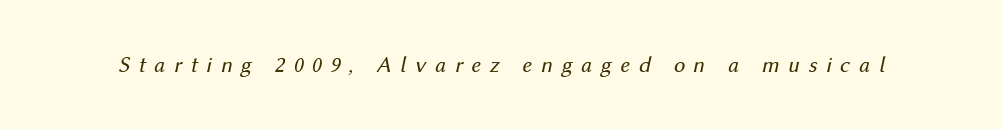
Q: Is the text bold? A: No.
Q: Is the text italic (slanted)? A: Yes, it leans right by about 12 degrees.
Q: Is the text underlined? A: No.
Q: Is the spacing between letters normal or unusually wide? A: Unusually wide.
